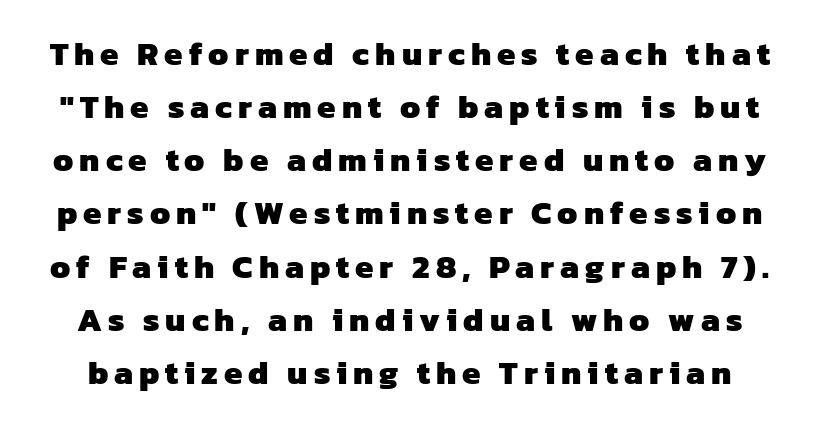
{"serif": "no", "bold": "yes", "weight": "heavy", "width": "normal", "stroke_contrast": "low", "x_height": "medium", "monospaced": "no", "underline": "no", "line_spacing": "normal", "line_spacing_ratio": 1.61, "glyph_px": 33}
